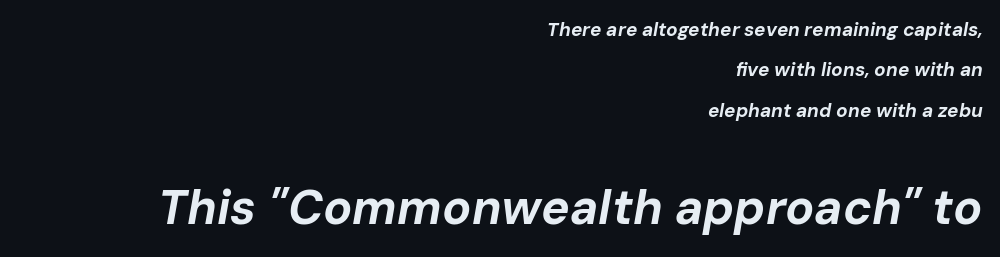
Q: Is the text bold? A: Yes.
Q: Is the text italic (slanted)? A: Yes, it leans right by about 10 degrees.
Q: Is the text underlined? A: No.
Q: How is the paragraph aligned? A: Right-aligned.
Q: Is the spacing between letters normal or unusually wide? A: Normal.
Q: Is the spacing between lines tight, normal or loose? A: Loose.
Q: Which block of text is set in a larger size, the first (top) or the second (bottom)? A: The second (bottom) one.
Q: Width (condensed, normal, or wide)? A: Normal.
Q: Stroke contrast? A: Low.
Q: x-height? A: Medium.
Q: Monospaced? A: No.
